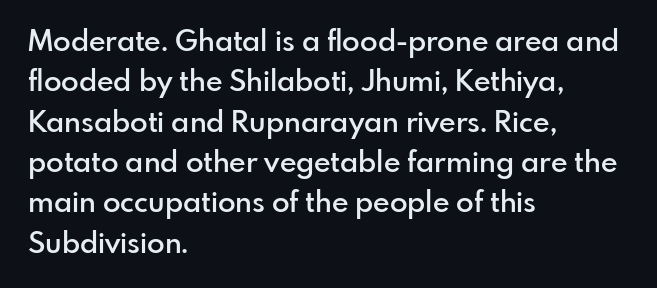
The image shows 29 px semibold sans-serif type, upright; set left-aligned, normal line spacing (1.39x), normal letter spacing, not underlined; low stroke contrast and a small x-height.
